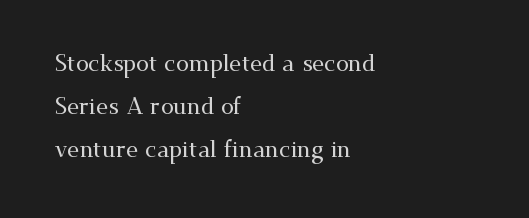
Type without underlining. The ragged edge is on the right, which tells us the setting is flush left. The rendering keeps characters at their native spacing. If you drew a line through each stem, it would be perfectly vertical.
